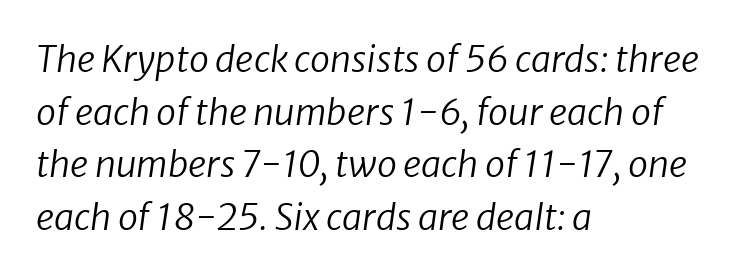
{"italic": "yes", "lean": "right", "slant_degrees": 8, "bold": "no", "weight": "regular", "width": "normal", "stroke_contrast": "low", "x_height": "medium", "monospaced": "no", "underline": "no", "align": "left", "line_spacing": "normal", "line_spacing_ratio": 1.46, "letter_spacing": "normal", "letter_spacing_em": 0.0, "glyph_px": 36}
